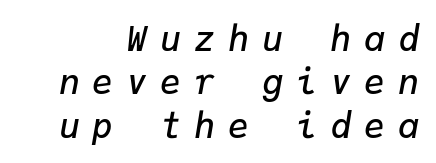
The image shows 35 px semibold type, italic (leaning right), monospaced; set line spacing 1.24x, unusually wide letter spacing (+0.37 em), not underlined; low stroke contrast and a medium x-height.
